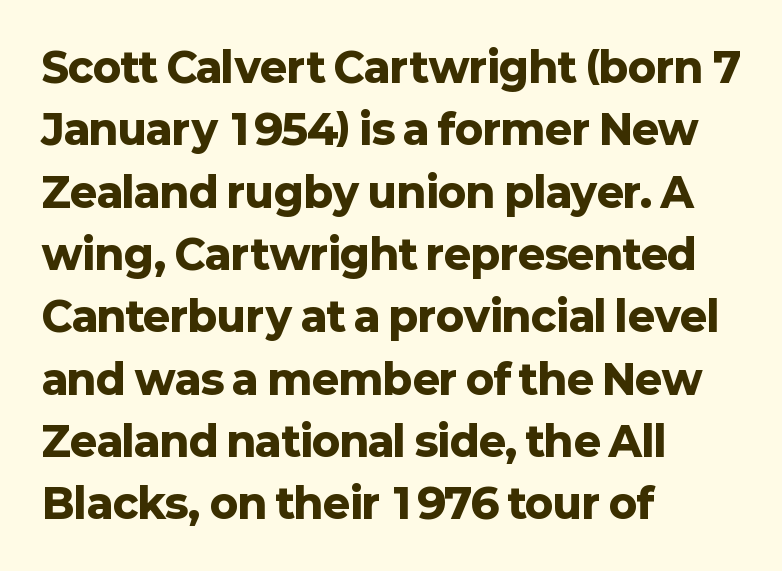
You can tell from the bare stems that sans-serif type was used. The lettering stays uniformly vertical, giving the passage a roman look. Heavy, bold letterforms. These lines are rendered in a variable-pitch font. Teacher's note: observe the even left margin — that is flush-left alignment. The tracking reads as untouched default to a designer's eye.
